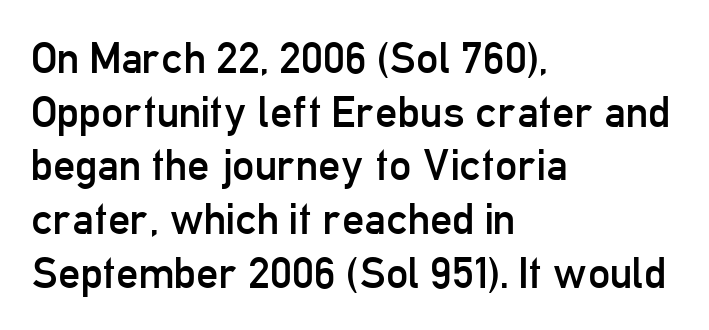
Q: Is the text bold? A: No.
Q: Is the text italic (slanted)? A: No, it is upright.
Q: Is the typeface a serif or a sans-serif typeface? A: Sans-serif.
Q: Is the text underlined? A: No.
Q: How is the paragraph aligned? A: Left-aligned.
Q: Is the spacing between letters normal or unusually wide? A: Normal.
Q: Width (condensed, normal, or wide)? A: Condensed.
Q: Stroke contrast? A: Low.
Q: x-height? A: Medium.
Q: Monospaced? A: No.
